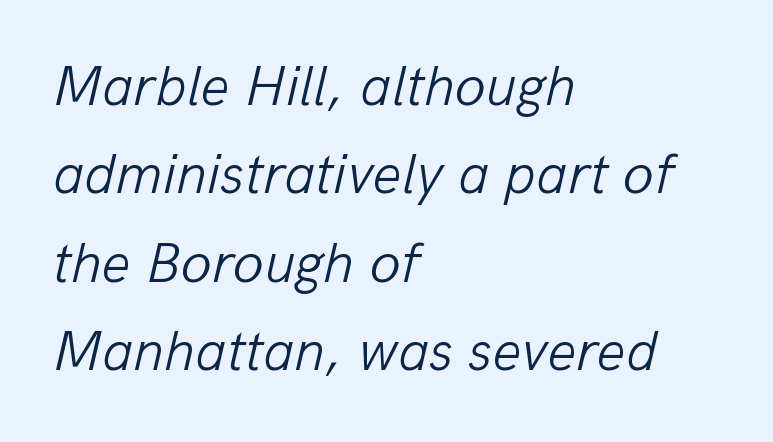
Quick note: underline off. Varying glyph widths throughout — classic text-font behaviour. Heaviness? Minimal to ordinary, like unemphasized prose. The block of text has a typical density, with ordinary space between rows.
